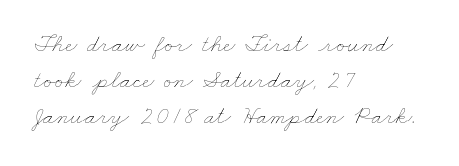
{"bold": "no", "underline": "no", "align": "left", "line_spacing": "normal", "line_spacing_ratio": 1.44, "letter_spacing": "normal", "letter_spacing_em": 0.0, "glyph_px": 25}
